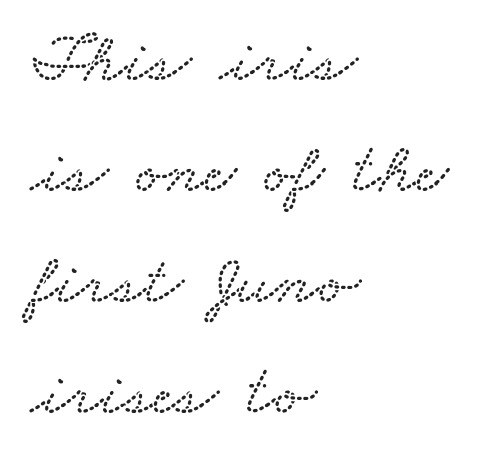
Q: Is the text underlined? A: No.
Q: How is the paragraph aligned? A: Left-aligned.
Q: Is the spacing between letters normal or unusually wide? A: Normal.
Q: Is the spacing between lines tight, normal or loose? A: Normal.
Q: Width (condensed, normal, or wide)? A: Wide.
Q: Stroke contrast? A: Low.
Q: x-height? A: Small.
Q: Monospaced? A: No.
